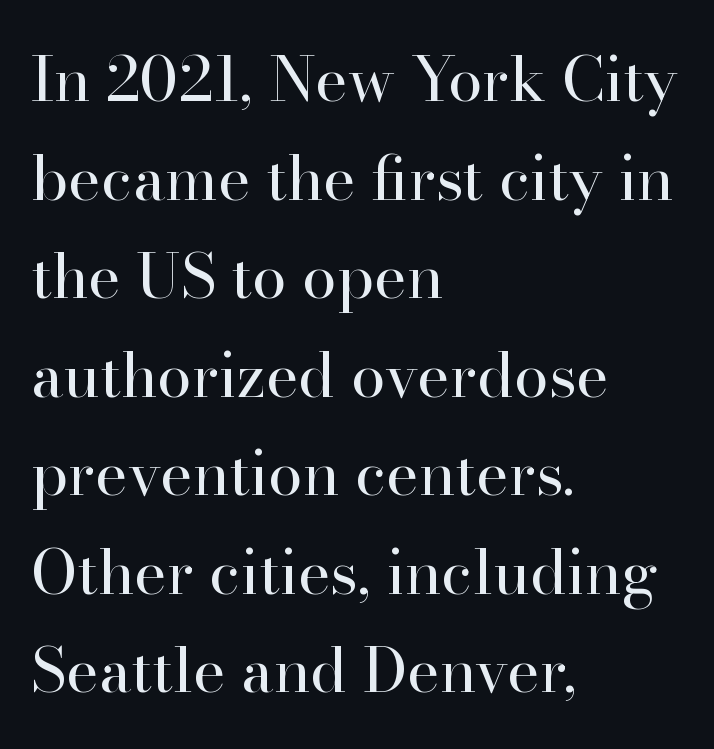
Q: Is the text bold? A: No.
Q: Is the text italic (slanted)? A: No, it is upright.
Q: Is the typeface a serif or a sans-serif typeface? A: Serif.
Q: Is the text underlined? A: No.
Q: How is the paragraph aligned? A: Left-aligned.
Q: Is the spacing between letters normal or unusually wide? A: Normal.
Q: Is the spacing between lines tight, normal or loose? A: Normal.
Q: Width (condensed, normal, or wide)? A: Normal.
Q: Stroke contrast? A: High.
Q: x-height? A: Small.
Q: Monospaced? A: No.
